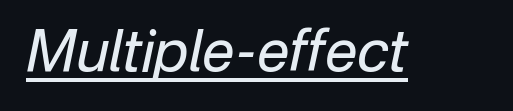
{"italic": "yes", "lean": "right", "slant_degrees": 12, "bold": "no", "weight": "regular", "width": "normal", "stroke_contrast": "low", "x_height": "medium", "monospaced": "no", "underline": "yes", "letter_spacing": "normal", "letter_spacing_em": 0.0, "glyph_px": 58}
